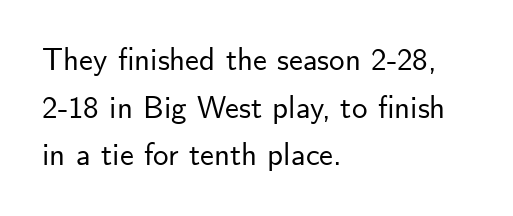
The image shows 31 px sans-serif type, upright; set left-aligned, normal line spacing (1.54x), normal letter spacing, not underlined; low stroke contrast and a small x-height.
